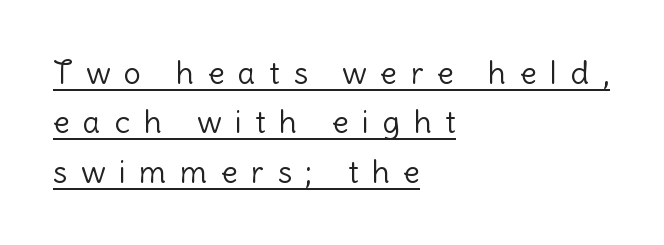
Q: Is the text bold? A: No.
Q: Is the text italic (slanted)? A: No, it is upright.
Q: Is the typeface a serif or a sans-serif typeface? A: Sans-serif.
Q: Is the text underlined? A: Yes.
Q: How is the paragraph aligned? A: Left-aligned.
Q: Is the spacing between letters normal or unusually wide? A: Unusually wide.
Q: Is the spacing between lines tight, normal or loose? A: Normal.
Q: Width (condensed, normal, or wide)? A: Normal.
Q: Stroke contrast? A: Low.
Q: x-height? A: Medium.
Q: Monospaced? A: No.
